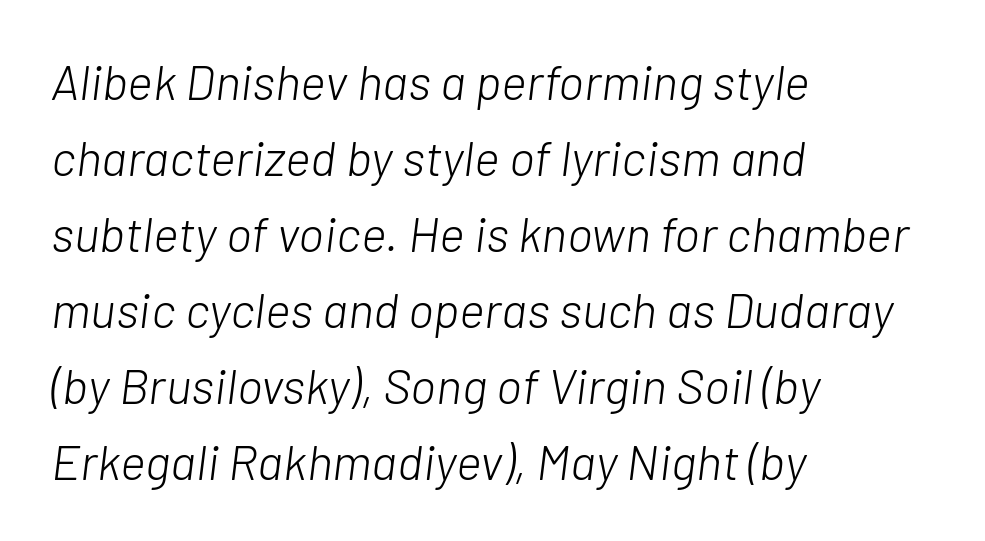
Varying glyph widths throughout — classic text-font behaviour. Any mark beneath the type? The region is blank. This is oblique type, the kind used for emphasis or titles. Bold? No — there's no thickening of the strokes.
